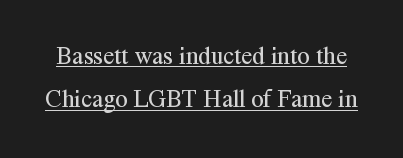
The image shows 25 px text type, upright; set line spacing 1.73x, normal letter spacing, underlined.
